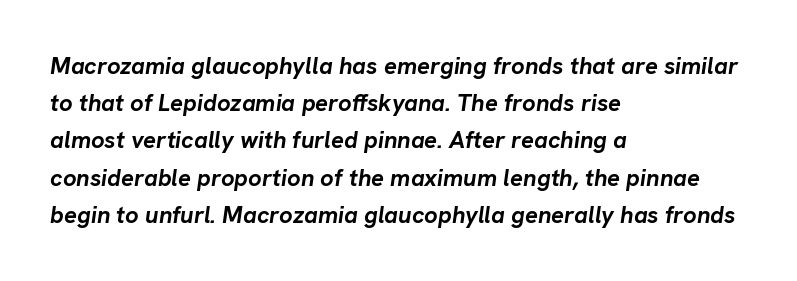
The rendering applies a slant to the glyphs. On the weight axis this lands at bold, roughly 700. Look at the tracking — it's just the regular setting, nothing added. Leading matches the norm, producing a regular column. Visually the block forms a straight wall on the left and a jagged coastline on the right. Underline: absent.
